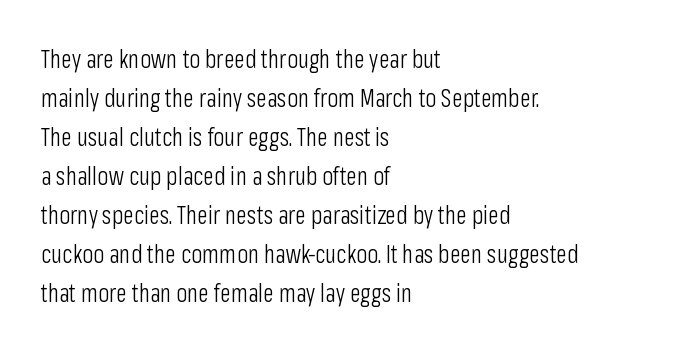
Q: Is the text bold? A: No.
Q: Is the text italic (slanted)? A: No, it is upright.
Q: Is the text underlined? A: No.
Q: How is the paragraph aligned? A: Left-aligned.
Q: Is the spacing between letters normal or unusually wide? A: Normal.
Q: Is the spacing between lines tight, normal or loose? A: Normal.
